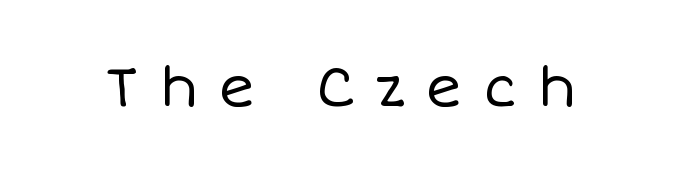
The image shows 55 px regular-weight type, upright; set unusually wide letter spacing (+0.38 em), not underlined; low stroke contrast and a large x-height.
